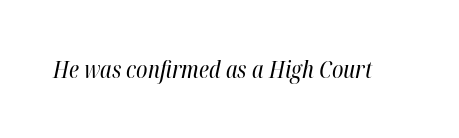
The image shows 23 px text type, italic (leaning right); set normal letter spacing, not underlined.
